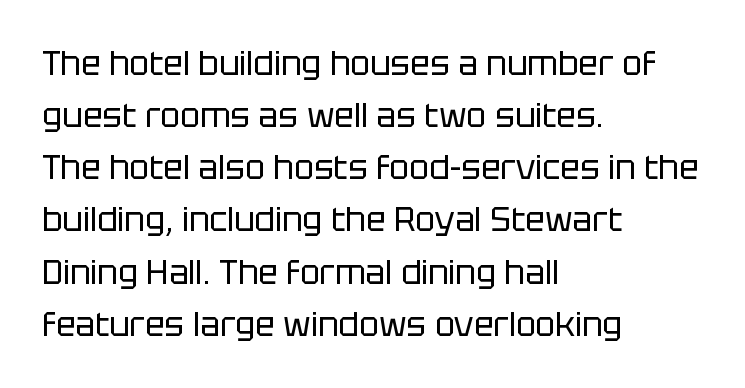
{"serif": "no", "italic": "no", "bold": "no", "weight": "regular", "width": "normal", "stroke_contrast": "low", "x_height": "large", "monospaced": "no", "underline": "no", "align": "left", "line_spacing": "normal", "line_spacing_ratio": 1.58, "letter_spacing": "normal", "letter_spacing_em": 0.0, "glyph_px": 33}
